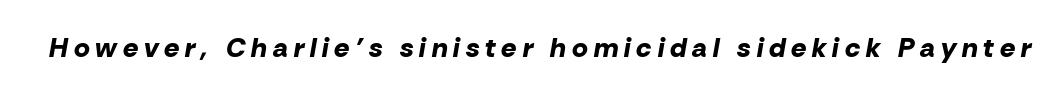
Q: Is the text bold? A: Yes.
Q: Is the text italic (slanted)? A: Yes, it leans right by about 10 degrees.
Q: Is the text underlined? A: No.
Q: Is the spacing between letters normal or unusually wide? A: Unusually wide.
